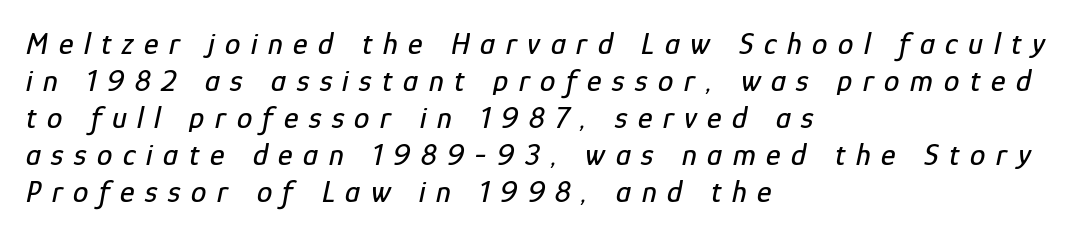
The image shows 31 px condensed type, italic (leaning right); set left-aligned, line spacing 1.19x, unusually wide letter spacing (+0.34 em), not underlined; low stroke contrast and a medium x-height.
